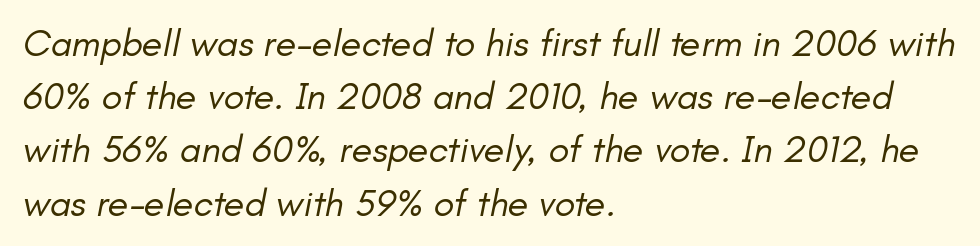
The image shows 38 px regular-weight type, italic (leaning right); set left-aligned, normal line spacing (1.4x), normal letter spacing, not underlined; low stroke contrast and a small x-height.
